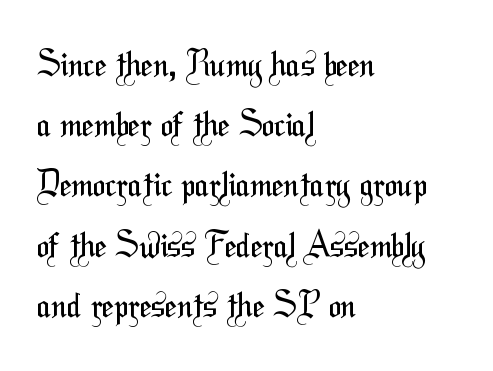
{"serif": "no", "bold": "no", "weight": "regular", "width": "condensed", "stroke_contrast": "medium", "x_height": "medium", "monospaced": "no", "underline": "no", "align": "left", "line_spacing_ratio": 1.77, "letter_spacing": "normal", "letter_spacing_em": 0.0, "glyph_px": 34}
